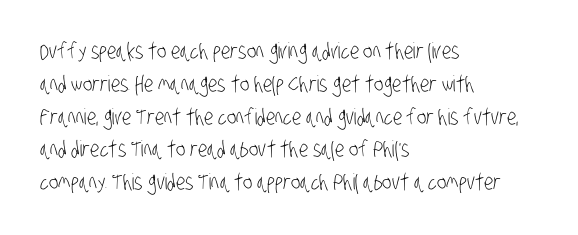
The image shows 22 px text type; set left-aligned, normal line spacing (1.49x), normal letter spacing, not underlined.
